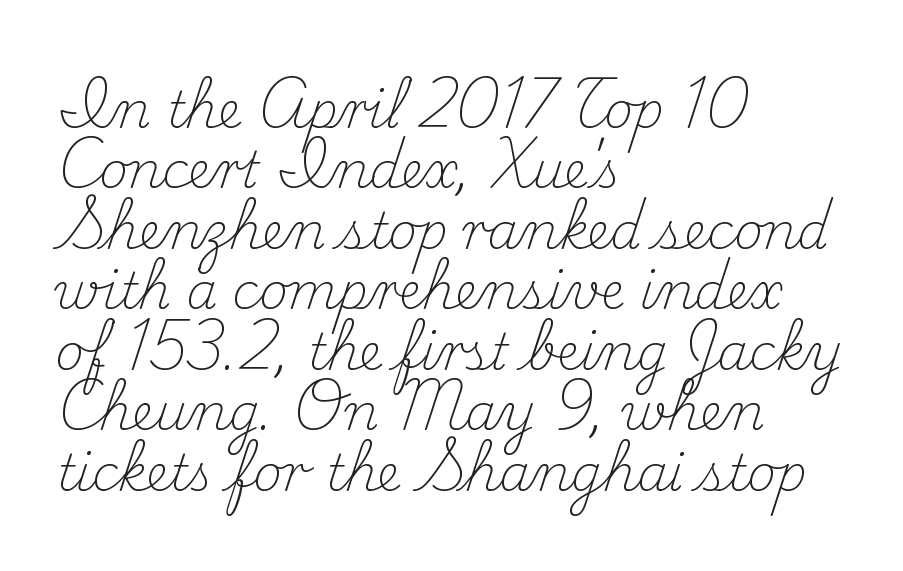
Caption: multi-line text, flush left, ragged right. Each word holds together tightly as a unit, with standard inter-letter gaps. Weight: regular or lighter. The words here are not underlined. Font category for this specimen: serif.
